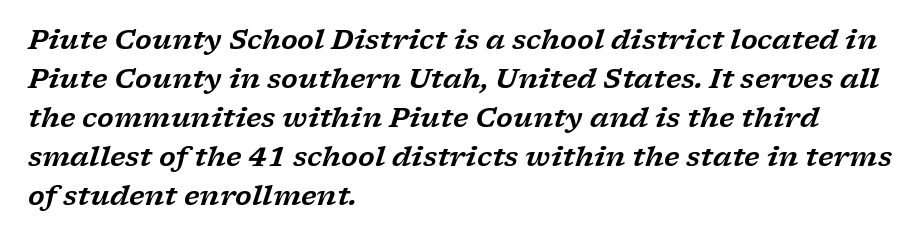
The image shows 27 px text type, italic (leaning right); set left-aligned, normal line spacing (1.44x), normal letter spacing, not underlined.
